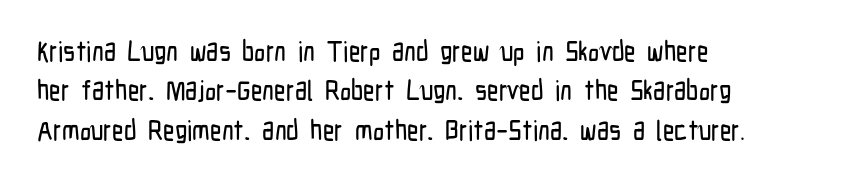
Line spacing here is normal. Every character sits straight up, as roman type does. The rendering shows plain stroke endings on the letterforms — a sans-serif design. The passage shown is not underscored anywhere. Compared with a centered layout, this one pins lines to the left instead. You could call the tracking neutral — neither tight nor loose.
